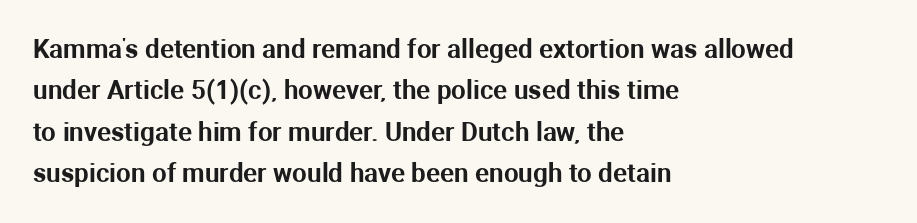
{"italic": "no", "underline": "no", "align": "left", "line_spacing": "normal", "line_spacing_ratio": 1.59, "letter_spacing": "normal", "letter_spacing_em": 0.0, "glyph_px": 26}
